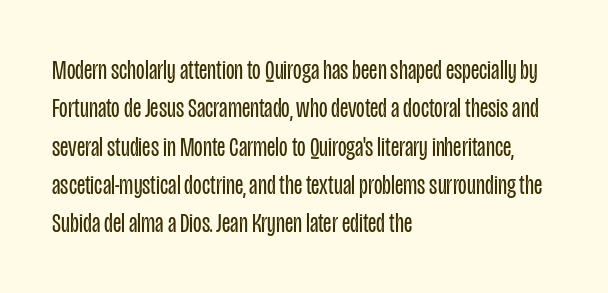
The image shows 28 px regular-weight, condensed sans-serif type, upright; set left-aligned, normal line spacing (1.37x), normal letter spacing, not underlined; low stroke contrast and a large x-height.
